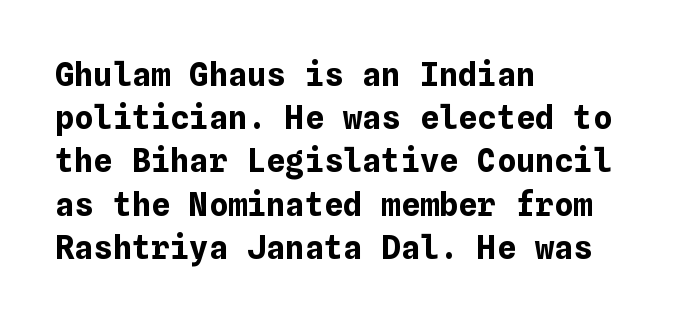
Q: Is the text bold? A: Yes.
Q: Is the text italic (slanted)? A: No, it is upright.
Q: Is the text underlined? A: No.
Q: How is the paragraph aligned? A: Left-aligned.
Q: Is the spacing between letters normal or unusually wide? A: Normal.
Q: Is the spacing between lines tight, normal or loose? A: Normal.
Q: Width (condensed, normal, or wide)? A: Normal.
Q: Stroke contrast? A: Low.
Q: x-height? A: Medium.
